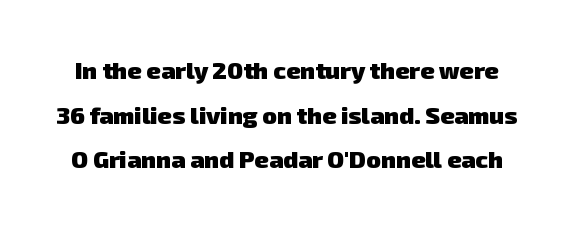
The font is running at its bold setting. This sample uses plain, unmodified letter spacing. The words here are not underlined.
